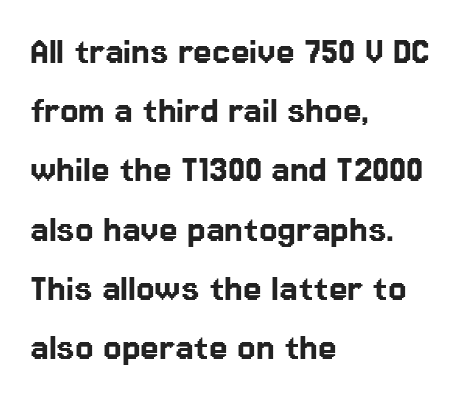
The image shows 42 px sans-serif type, upright; set left-aligned, normal line spacing (1.41x), normal letter spacing, not underlined; low stroke contrast and a medium x-height.
